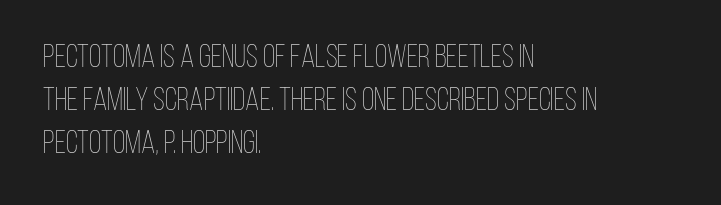
Q: Is the text bold? A: No.
Q: Is the text italic (slanted)? A: No, it is upright.
Q: Is the text underlined? A: No.
Q: How is the paragraph aligned? A: Left-aligned.
Q: Is the spacing between letters normal or unusually wide? A: Normal.
Q: Is the spacing between lines tight, normal or loose? A: Normal.
Q: Width (condensed, normal, or wide)? A: Condensed.
Q: Stroke contrast? A: Low.
Q: x-height? A: Large.
Q: Monospaced? A: No.
